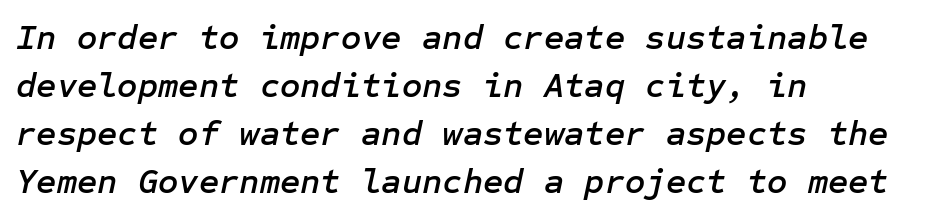
If you measured baseline to baseline, you'd find a middling distance. This rendering features lettering with no underline. Characters are canted at an angle relative to the baseline's perpendicular. The passage is arranged the way most books set body copy — flush left.
